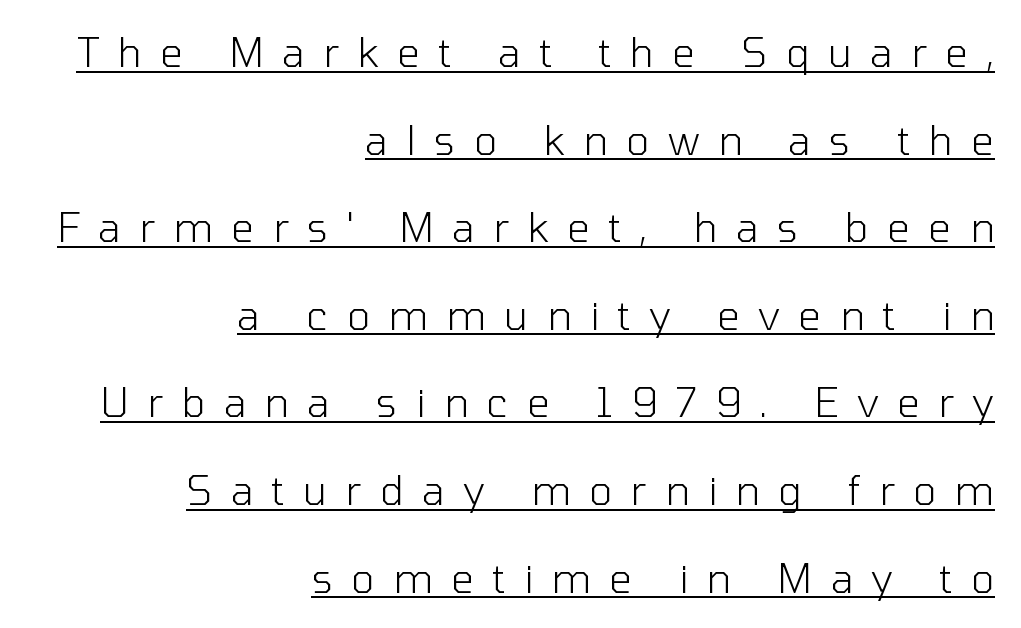
The image shows 40 px light sans-serif type, upright; set right-aligned, loose line spacing (2.19x), unusually wide letter spacing (+0.46 em), underlined; low stroke contrast and a medium x-height.
